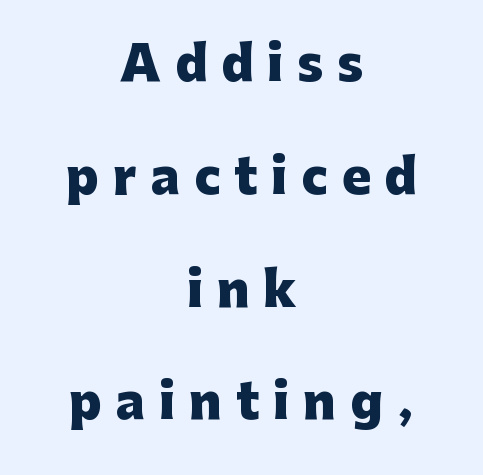
Honestly, the rows look like they've been pulled way apart. This is sans-serif lettering, the kind often seen on screens and signage. Honestly, there is no underline to notice here at all. Is there any slant? The stems are plumb.
